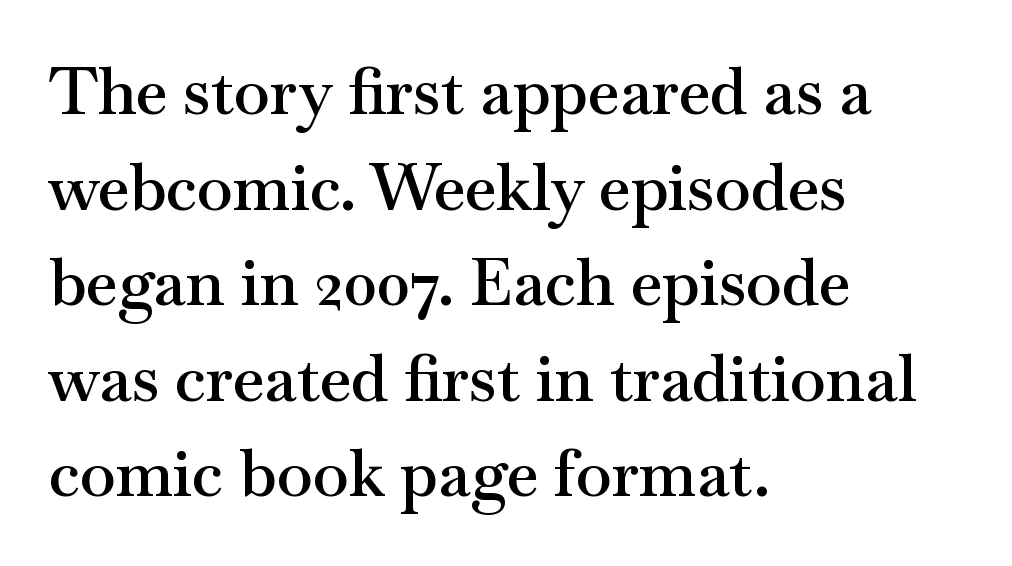
{"serif": "yes", "italic": "no", "bold": "semi", "weight": "semibold", "width": "wide", "stroke_contrast": "medium", "x_height": "small", "monospaced": "no", "underline": "no", "align": "left", "line_spacing": "normal", "line_spacing_ratio": 1.47, "letter_spacing": "normal", "letter_spacing_em": 0.0, "glyph_px": 65}
